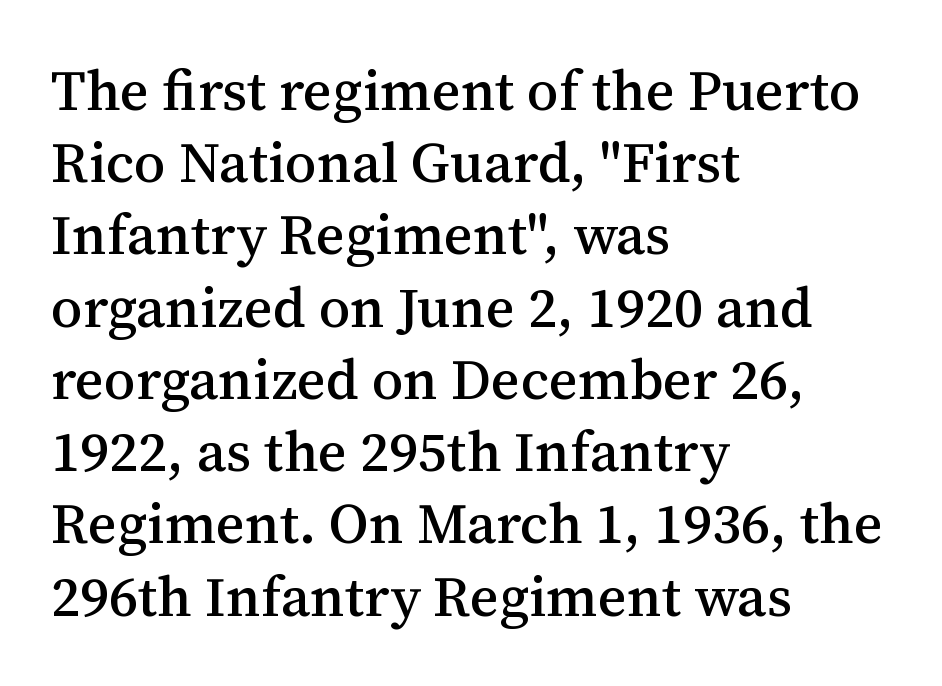
The gaps between neighbouring characters are ordinary and unremarkable. Varying glyph widths throughout — classic text-font behaviour. The passage is arranged the way most books set body copy — flush left. Notice how descenders clear the ascenders below comfortably — that's standard leading. Check under the words: just untouched page. A typesetter would label this face a serif.
